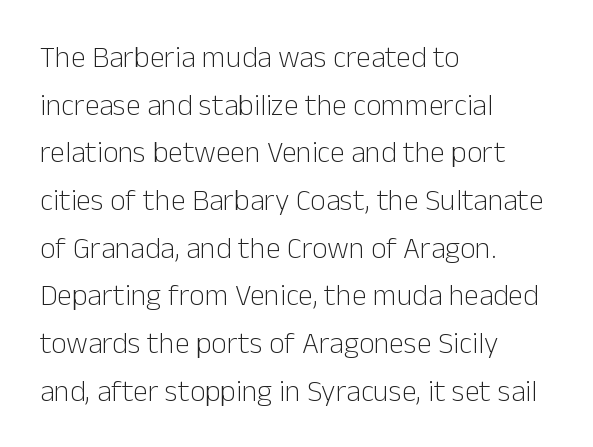
The image shows 30 px light sans-serif type, upright; set left-aligned, normal line spacing (1.59x), normal letter spacing, not underlined; low stroke contrast and a medium x-height.
